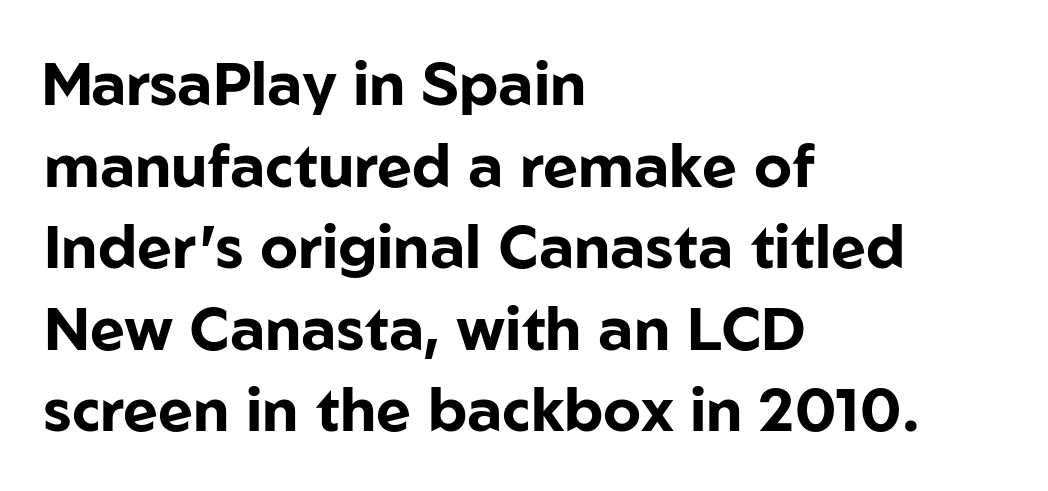
The image shows 60 px bold sans-serif type, upright; set left-aligned, normal line spacing (1.36x), normal letter spacing, not underlined; low stroke contrast and a medium x-height.
